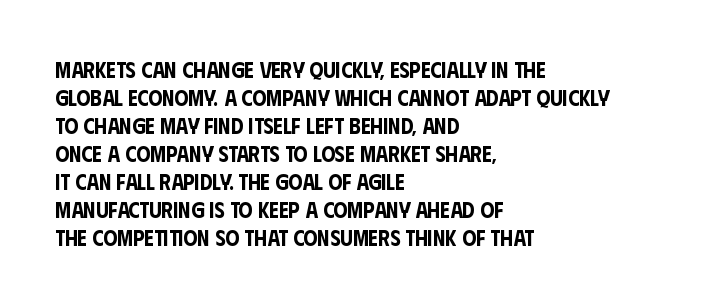
Q: Is the text italic (slanted)? A: No, it is upright.
Q: Is the text underlined? A: No.
Q: How is the paragraph aligned? A: Left-aligned.
Q: Is the spacing between letters normal or unusually wide? A: Normal.
Q: Is the spacing between lines tight, normal or loose? A: Normal.
